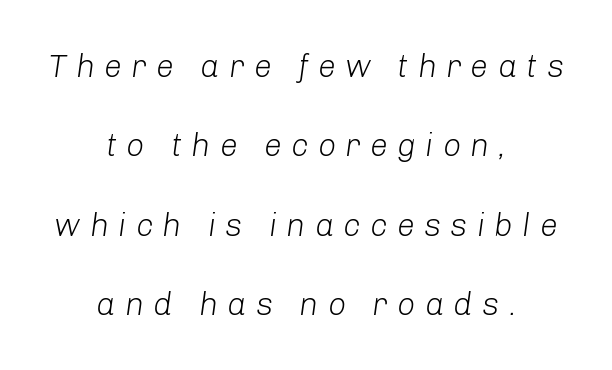
{"italic": "yes", "lean": "right", "slant_degrees": 8, "bold": "no", "weight": "light", "width": "normal", "stroke_contrast": "low", "x_height": "medium", "monospaced": "no", "underline": "no", "align": "center", "line_spacing": "loose", "line_spacing_ratio": 2.48, "letter_spacing": "wide", "letter_spacing_em": 0.29, "glyph_px": 32}
